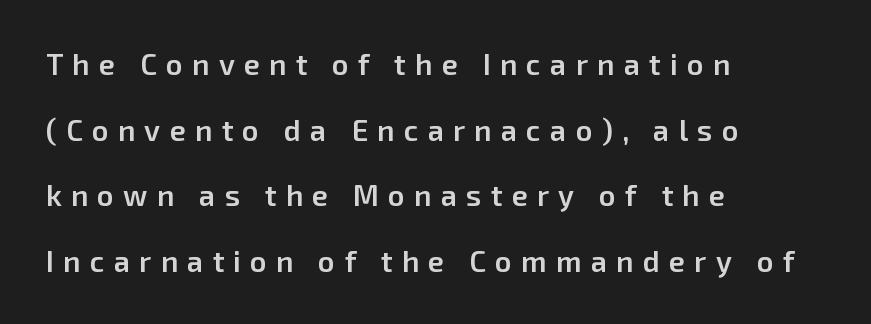
Q: Is the text bold? A: Semi-bold.
Q: Is the text italic (slanted)? A: No, it is upright.
Q: Is the typeface a serif or a sans-serif typeface? A: Sans-serif.
Q: Is the text underlined? A: No.
Q: How is the paragraph aligned? A: Left-aligned.
Q: Is the spacing between letters normal or unusually wide? A: Unusually wide.
Q: Is the spacing between lines tight, normal or loose? A: Loose.
Q: Width (condensed, normal, or wide)? A: Normal.
Q: Stroke contrast? A: Low.
Q: x-height? A: Medium.
Q: Monospaced? A: No.
